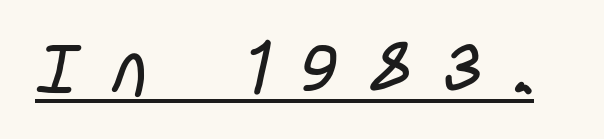
Proportional: the letters do not fall into vertical columns. There is plenty of visible air inserted between adjacent glyphs. The rendering shows plain stroke endings on the letterforms — a sans-serif design. Stems and bowls with no extra thickness — not bold. The rendered words wear a rule along their underside.
